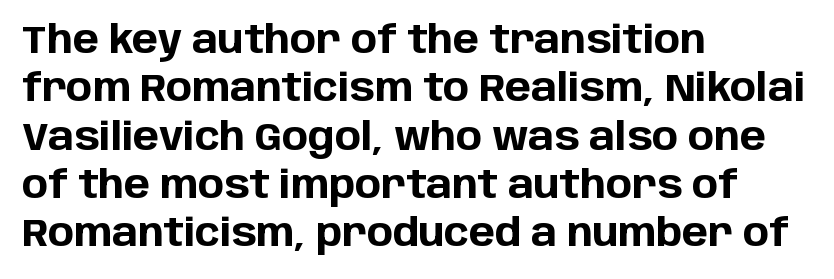
Glyph-to-glyph distance matches everyday printed text. Examine the stroke ends and you'll find no serifs. Teacher's note: observe the even left margin — that is flush-left alignment. The glyphs are unaccompanied by any horizontal stroke below them. Tall strokes in this sample are plumb rather than angled. Stroke thickness is high; the sample reads as a true bold.
